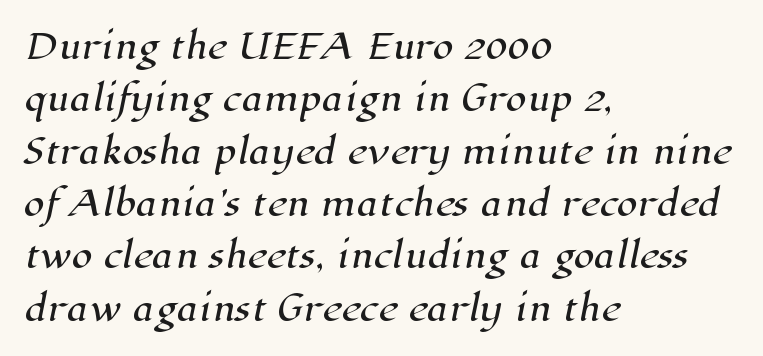
The gap between lines stays unmarked. The letters advance in unequal steps, a hallmark of proportional type. Type style note: has serifs. Short and long lines alike share a common starting point at left.
